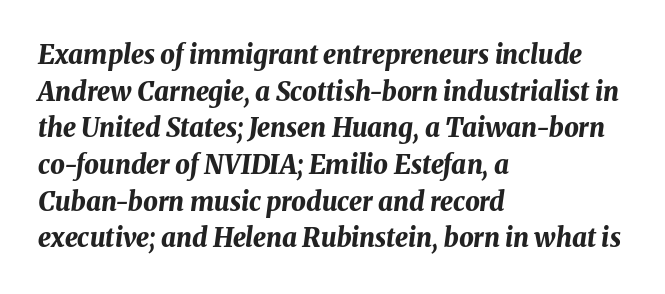
The image shows 26 px bold type, italic (leaning right); set left-aligned, normal line spacing (1.41x), normal letter spacing, not underlined.
